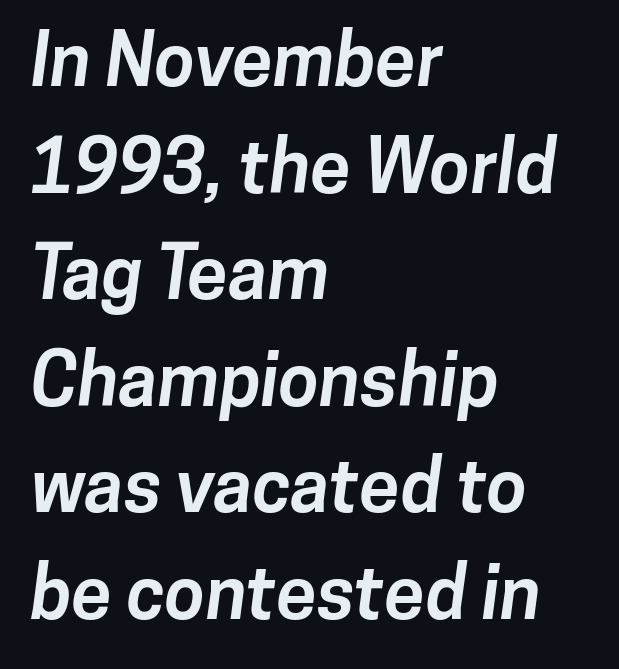
The image shows 73 px bold sans-serif type; set left-aligned, normal line spacing (1.46x), normal letter spacing, not underlined; low stroke contrast and a medium x-height.
